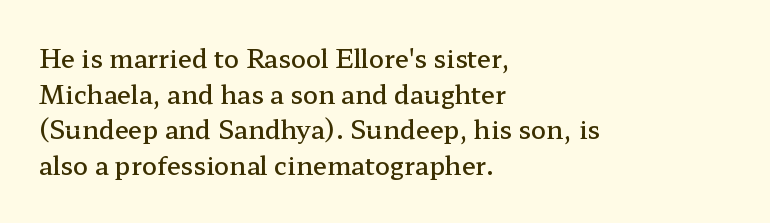
{"italic": "no", "bold": "semi", "underline": "no", "align": "left", "line_spacing": "normal", "line_spacing_ratio": 1.43, "letter_spacing": "normal", "letter_spacing_em": 0.0, "glyph_px": 25}
